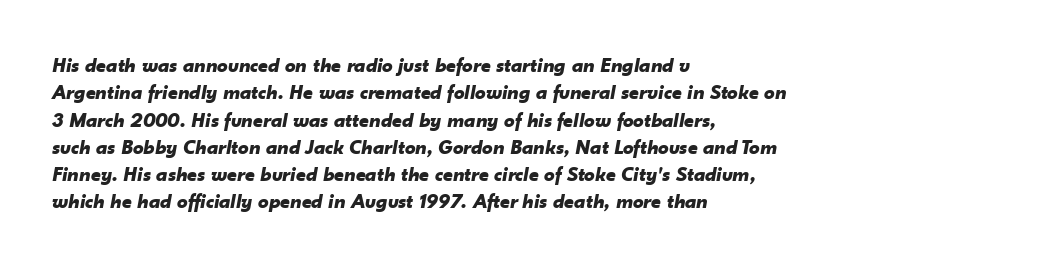
Rows of type keep a routine distance in the vertical direction. The font's italic variant was chosen for this text. This rendering leaves character spacing at its baseline value. Is the block centered? No — it sits flush against the left margin.
